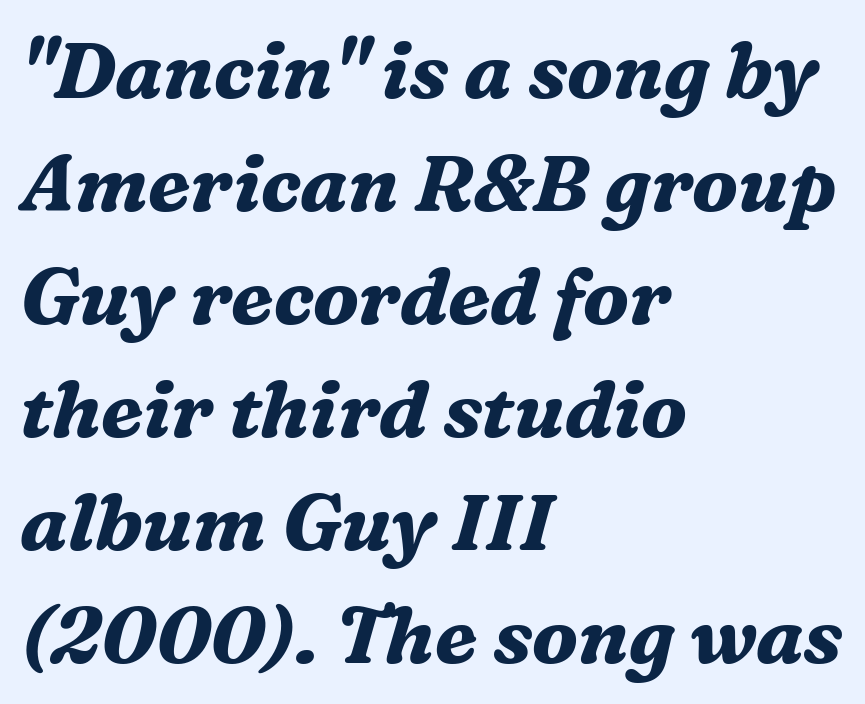
The image shows 79 px bold serif type, italic (leaning right); set left-aligned, normal line spacing (1.43x), normal letter spacing, not underlined; medium stroke contrast and a medium x-height.
